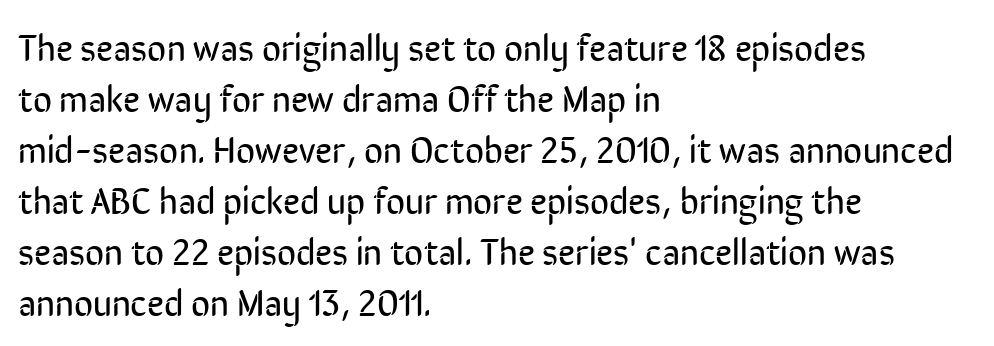
{"serif": "no", "italic": "no", "bold": "no", "weight": "regular", "width": "condensed", "stroke_contrast": "low", "x_height": "medium", "monospaced": "no", "underline": "no", "align": "left", "line_spacing": "normal", "line_spacing_ratio": 1.38, "letter_spacing": "normal", "letter_spacing_em": 0.0, "glyph_px": 37}
